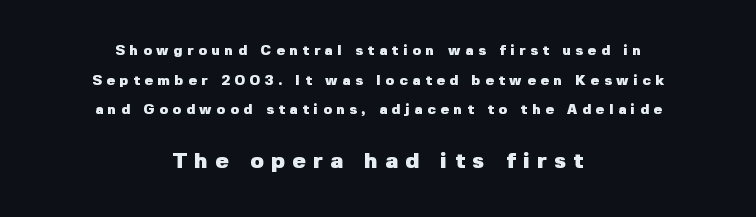
{"italic": "no", "bold": "yes", "underline": "no", "align": "center", "line_spacing": "loose", "line_spacing_ratio": 2.12, "letter_spacing": "wide", "letter_spacing_em": 0.34, "larger_block": "second", "size_ratio": 1.57, "glyph_px": 22}
